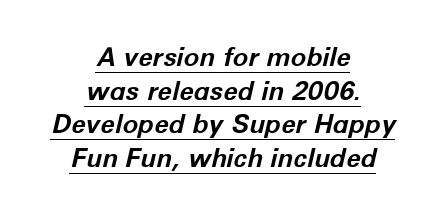
Q: Is the text bold? A: Yes.
Q: Is the text italic (slanted)? A: Yes, it leans right by about 12 degrees.
Q: Is the text underlined? A: Yes.
Q: How is the paragraph aligned? A: Centered.
Q: Is the spacing between letters normal or unusually wide? A: Normal.
Q: Is the spacing between lines tight, normal or loose? A: Normal.
